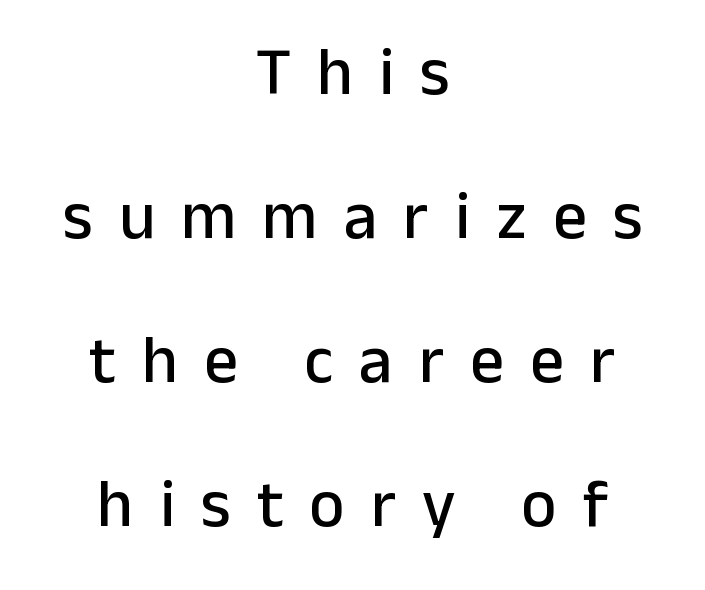
The text block is weighted toward neither margin, spreading evenly from the middle. These lines were composed using upright roman letters. The zone under the glyphs is completely vacant. Observe the absence of serifs on each vertical stroke in this sample. How are the letters spaced? Widely, with obvious added tracking. Notice the wide empty band between every row — that's loose leading.
